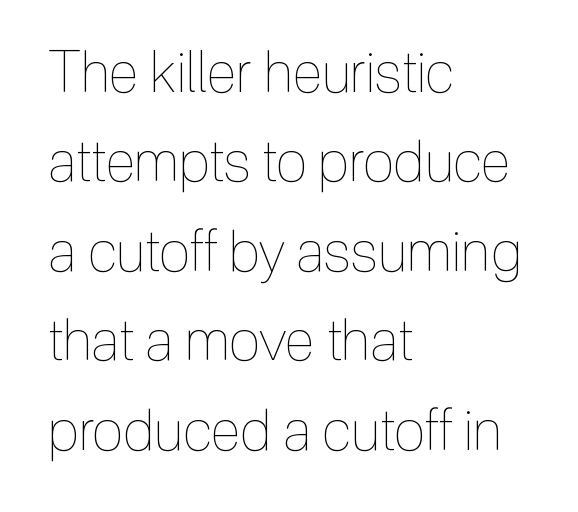
The image shows 57 px thin, condensed type, upright; set left-aligned, normal line spacing (1.57x), normal letter spacing, not underlined; a medium x-height.
